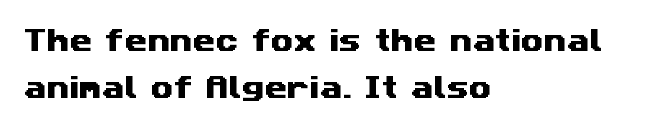
{"underline": "no", "align": "left", "line_spacing_ratio": 1.81, "letter_spacing": "normal", "letter_spacing_em": 0.0, "glyph_px": 26}
